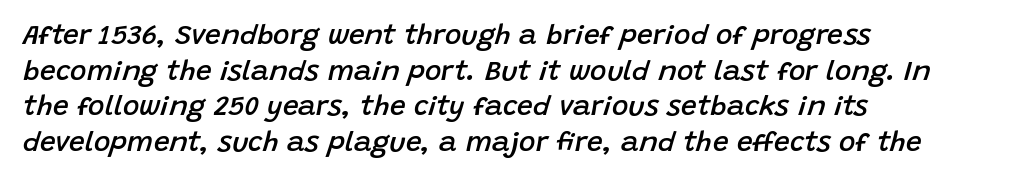
{"italic": "yes", "lean": "right", "slant_degrees": 15, "bold": "semi", "weight": "semibold", "width": "normal", "stroke_contrast": "low", "x_height": "large", "monospaced": "no", "underline": "no", "align": "left", "line_spacing": "normal", "line_spacing_ratio": 1.27, "letter_spacing": "normal", "letter_spacing_em": 0.0, "glyph_px": 28}
